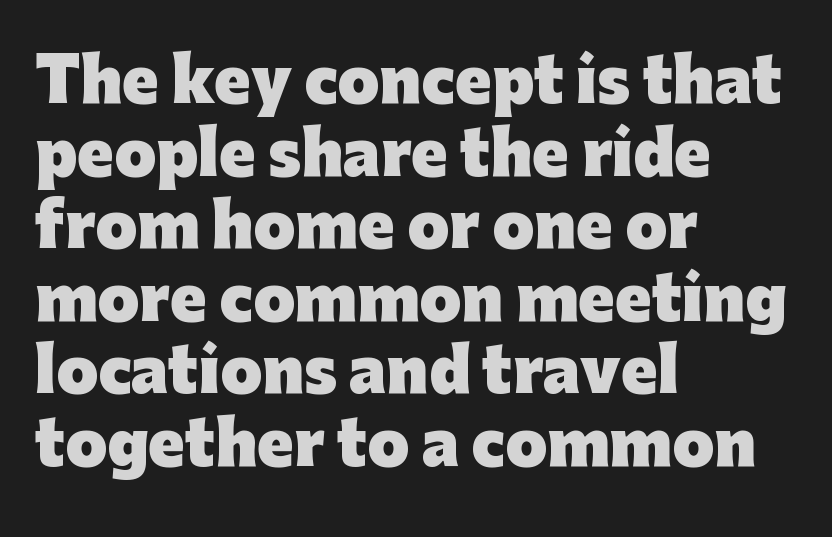
The image shows 60 px heavy sans-serif type, upright; set left-aligned, line spacing 1.21x, normal letter spacing, not underlined; low stroke contrast and a medium x-height.
